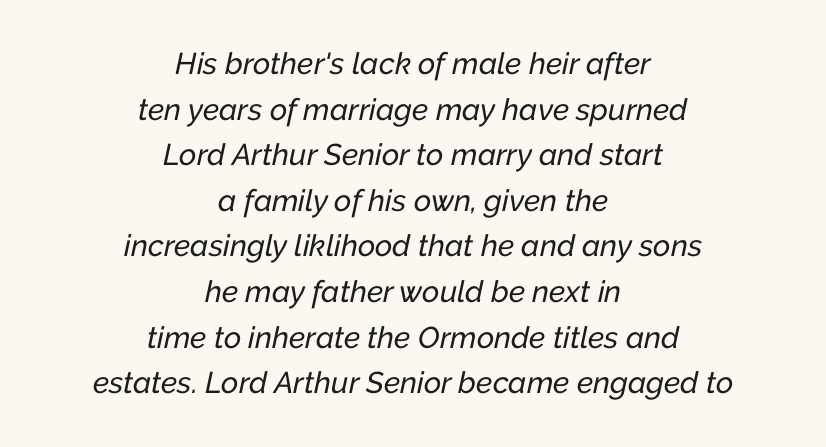
Q: Is the text italic (slanted)? A: Yes, it leans right by about 12 degrees.
Q: Is the text underlined? A: No.
Q: How is the paragraph aligned? A: Centered.
Q: Is the spacing between letters normal or unusually wide? A: Normal.
Q: Is the spacing between lines tight, normal or loose? A: Normal.
Q: Width (condensed, normal, or wide)? A: Normal.
Q: Stroke contrast? A: Low.
Q: x-height? A: Medium.
Q: Monospaced? A: No.
